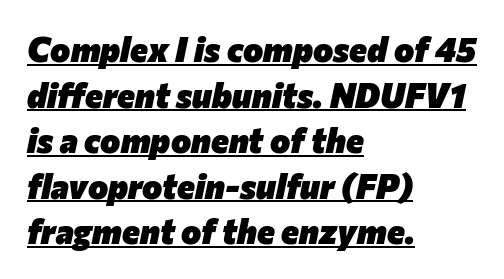
Compared with an ordinary text face, these strokes are far heavier — a full bold. Observe the lean: these are italic letterforms. The face used here appears with an underline applied. These lines keep a tight, regular rhythm from letter to letter. The letters advance in unequal steps, a hallmark of proportional type. The ragged edge is on the right, which tells us the setting is flush left.
